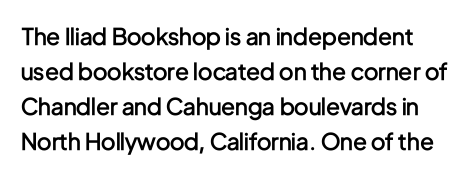
Standard letterfit; no display-style spreading of the glyphs. The vertical gap from one line to the next is medium. Underline: absent. Students, this is semibold: more ink than regular, less than bold.
